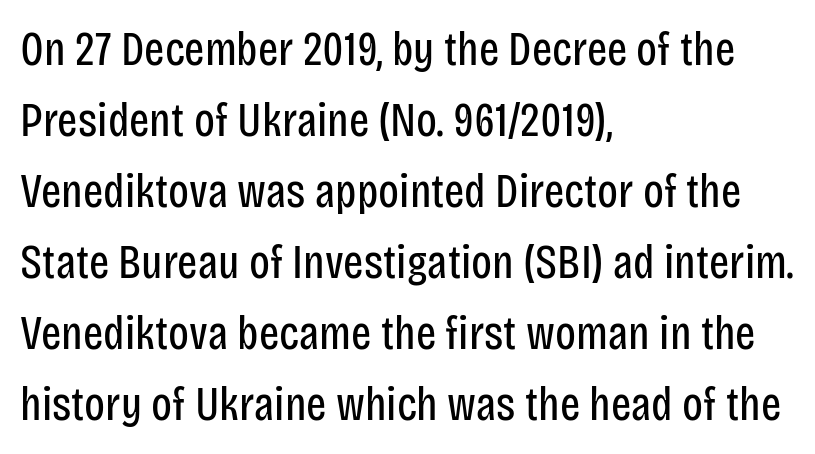
{"serif": "no", "italic": "no", "bold": "no", "weight": "regular", "width": "condensed", "stroke_contrast": "low", "x_height": "large", "monospaced": "no", "underline": "no", "align": "left", "line_spacing": "normal", "line_spacing_ratio": 1.48, "letter_spacing": "normal", "letter_spacing_em": 0.0, "glyph_px": 48}
